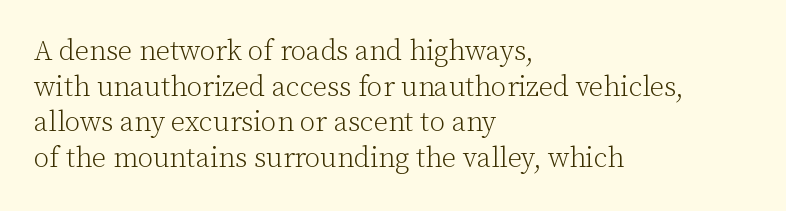
Q: Is the text bold? A: No.
Q: Is the text italic (slanted)? A: No, it is upright.
Q: Is the typeface a serif or a sans-serif typeface? A: Serif.
Q: Is the text underlined? A: No.
Q: How is the paragraph aligned? A: Left-aligned.
Q: Is the spacing between letters normal or unusually wide? A: Normal.
Q: Is the spacing between lines tight, normal or loose? A: Normal.
Q: Width (condensed, normal, or wide)? A: Normal.
Q: Stroke contrast? A: Low.
Q: x-height? A: Medium.
Q: Monospaced? A: No.
